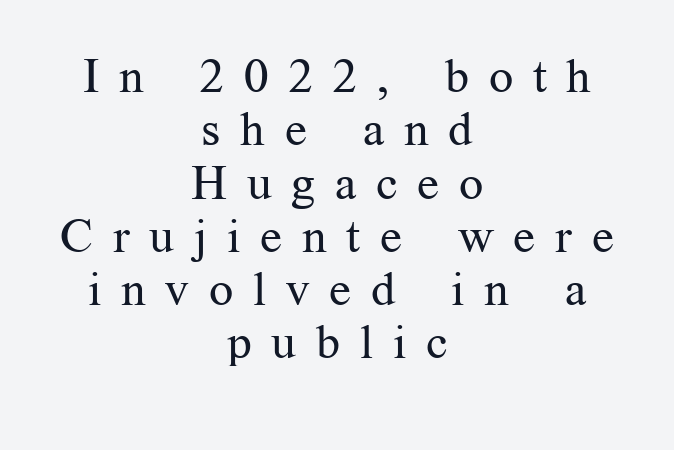
Does the leading feel generous? Not at all — it's pinched. The letters look calm and open, with moderate or lighter stems. Descenders are the only things crossing below the line. Every row of glyphs is offset so its center matches the block's center.
